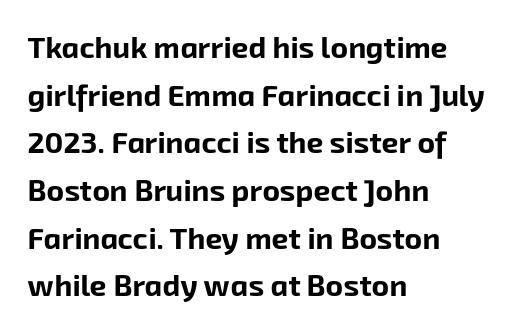
The strokes are fattened all the way to bold. The compositor pushed each line to the left boundary. A bare baseline throughout the passage. Spacing between characters is what you'd get straight out of the box.
